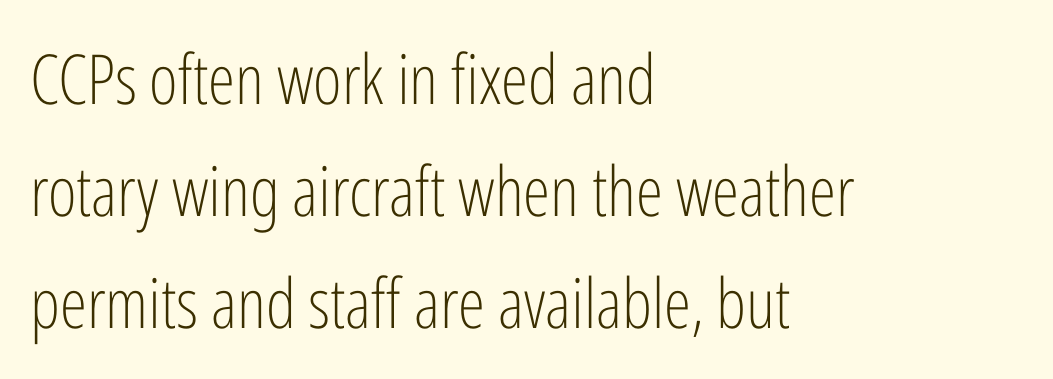
You can tell from the bare stems that sans-serif type was used. Reading down the block, your eye returns to a fixed left position each line. Do the characters align in a grid? No, the font is proportional. Weight: regular or lighter. Underlining? Definitely not there.
